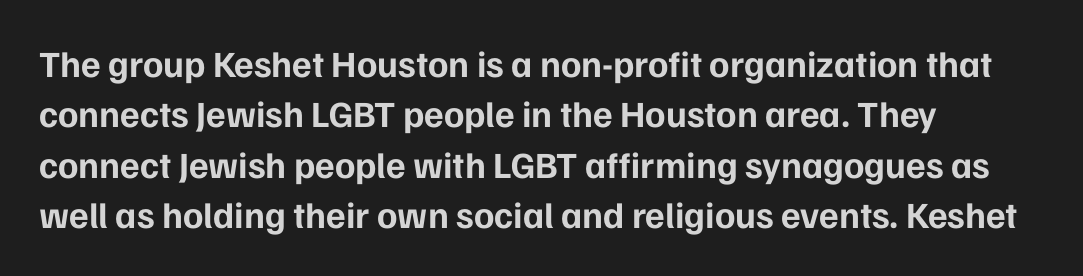
Designer's note — italics off, roman on. Leading matches the norm, producing a regular column. Students, this is bold: see how much ink each stroke carries. Character widths vary here, with narrow letters taking less room than wide ones. The passage is arranged the way most books set body copy — flush left. Nope, no serifs anywhere on these letters.
